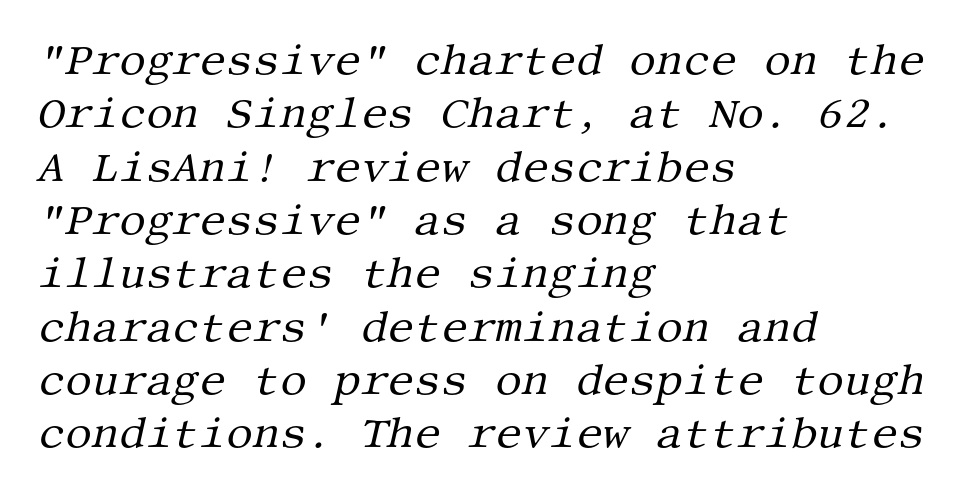
The image shows 42 px regular-weight serif type, italic (leaning right); set left-aligned, normal line spacing (1.27x), normal letter spacing, not underlined; medium stroke contrast and a large x-height.
